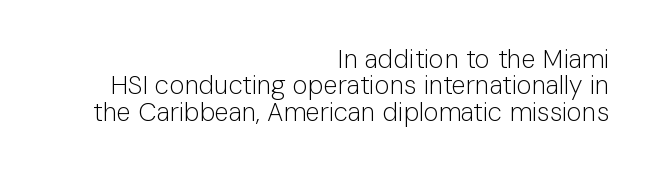
{"italic": "no", "bold": "no", "underline": "no", "align": "right", "line_spacing": "tight", "line_spacing_ratio": 1.01, "letter_spacing": "normal", "letter_spacing_em": 0.0, "glyph_px": 26}
